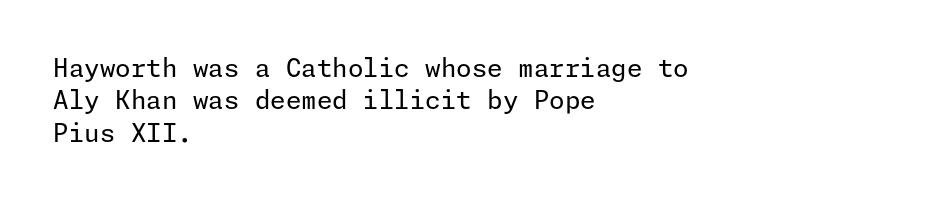
Q: Is the text bold? A: No.
Q: Is the text italic (slanted)? A: No, it is upright.
Q: Is the text underlined? A: No.
Q: How is the paragraph aligned? A: Left-aligned.
Q: Is the spacing between letters normal or unusually wide? A: Normal.
Q: Is the spacing between lines tight, normal or loose? A: Normal.
